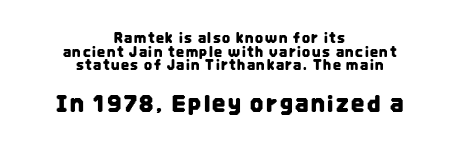
Q: Is the text italic (slanted)? A: No, it is upright.
Q: Is the text underlined? A: No.
Q: How is the paragraph aligned? A: Centered.
Q: Is the spacing between lines tight, normal or loose? A: Tight.
Q: Which block of text is set in a larger size, the first (top) or the second (bottom)? A: The second (bottom) one.
